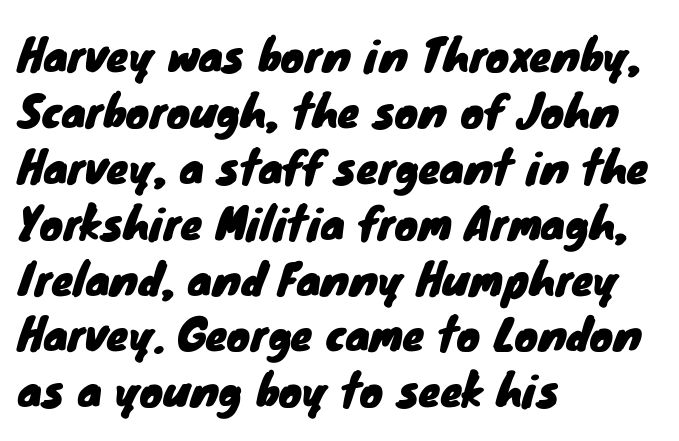
The image shows 44 px sans-serif type; set left-aligned, normal line spacing (1.27x), normal letter spacing, not underlined; low stroke contrast and a small x-height.
